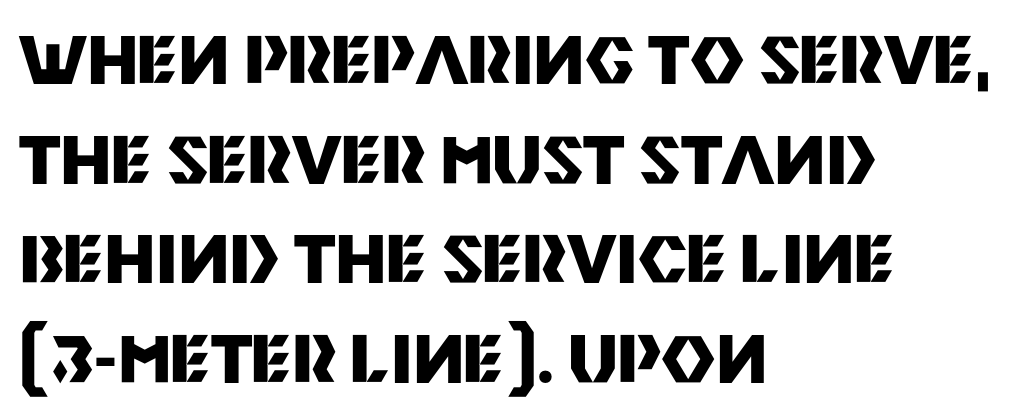
{"serif": "no", "italic": "no", "bold": "yes", "weight": "heavy", "width": "normal", "stroke_contrast": "medium", "x_height": "large", "monospaced": "no", "underline": "no", "align": "left", "line_spacing": "normal", "line_spacing_ratio": 1.51, "letter_spacing": "normal", "letter_spacing_em": 0.0, "glyph_px": 66}
